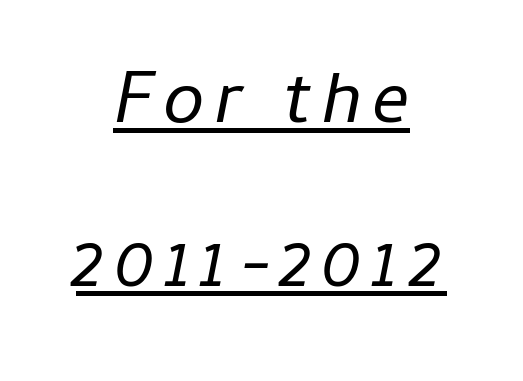
The image shows 74 px regular-weight type, italic (leaning right); set centered, loose line spacing (2.21x), underlined; low stroke contrast and a medium x-height.
